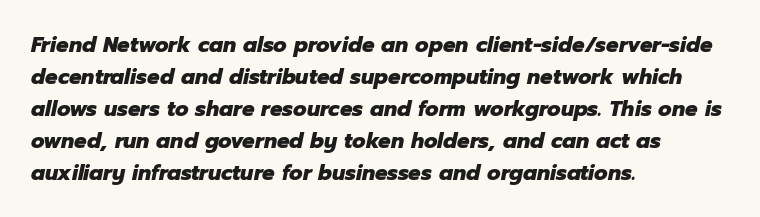
{"italic": "yes", "lean": "right", "slant_degrees": 12, "bold": "yes", "underline": "no", "align": "left", "line_spacing": "normal", "line_spacing_ratio": 1.45, "letter_spacing": "normal", "letter_spacing_em": 0.0, "glyph_px": 22}
